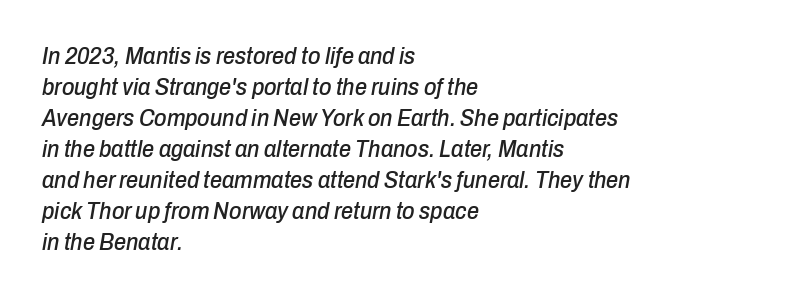
{"italic": "yes", "lean": "right", "slant_degrees": 10, "underline": "no", "align": "left", "line_spacing": "normal", "line_spacing_ratio": 1.29, "letter_spacing": "normal", "letter_spacing_em": 0.0, "glyph_px": 24}
